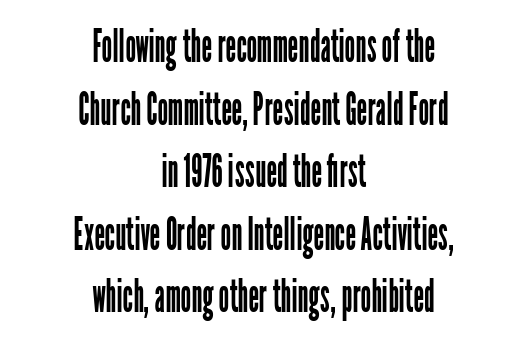
The type sits square on the baseline with zero lean. Plain, unruled lines of type. The glyphs in this specimen are sans serif. Default kerning and tracking; the words read as compact shapes. Here the designer chose a conventional face with non-uniform glyph widths. The compositor balanced each line on the midline.
